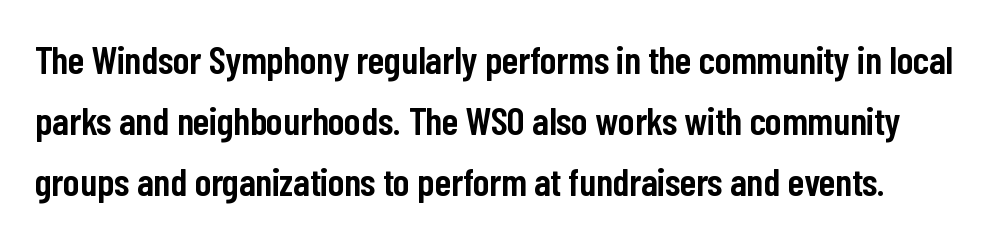
Regarding leading, the lines here are spaced in the standard way. You could not count columns in this text — the font is proportionally spaced. Any mark beneath the type? The region is blank. What stands out about the letter spacing? Nothing — it is the standard amount. This is sans-serif lettering, the kind often seen on screens and signage.
